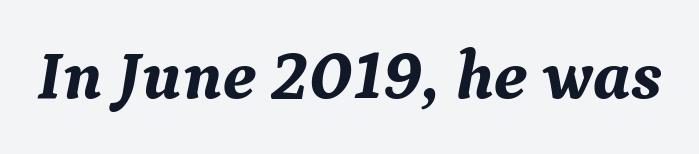
Characters are canted at an angle relative to the baseline's perpendicular. Note the varied advance widths — an 'i' is clearly narrower than an 'm'. Tracking value appears to be zero — textbook default spacing. Each letter's strokes conclude with small projecting serifs. How heavy is the stroke? Heavy — this is a bold. Each row of text sits above clean, open space.
